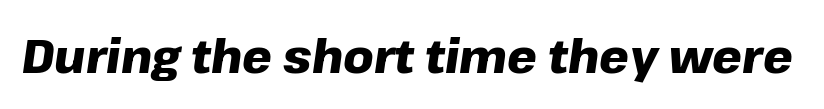
Q: Is the text bold? A: Yes.
Q: Is the text italic (slanted)? A: Yes, it leans right by about 8 degrees.
Q: Is the text underlined? A: No.
Q: Is the spacing between letters normal or unusually wide? A: Normal.
Q: Width (condensed, normal, or wide)? A: Normal.
Q: Stroke contrast? A: Low.
Q: x-height? A: Medium.
Q: Monospaced? A: No.
